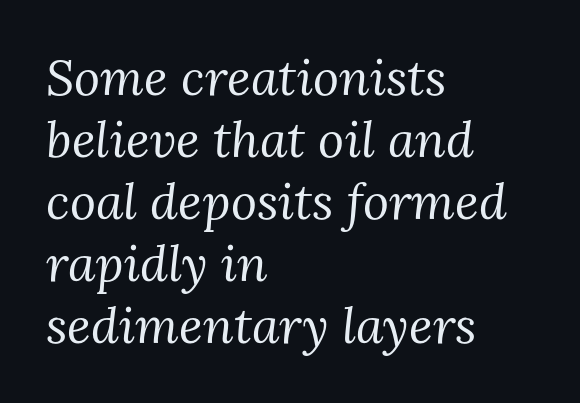
Reading down the block, your eye returns to a fixed left position each line. No word sits above an underline. The letters are slanted; this is an italic face. Is this a fixed-width face? No — the glyphs have proportional, varying widths. This is serif lettering, the kind often seen in printed books.
